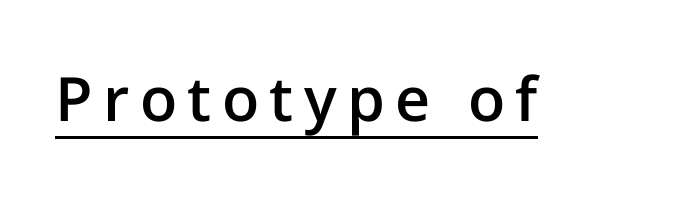
{"serif": "no", "italic": "no", "bold": "semi", "weight": "semibold", "width": "normal", "stroke_contrast": "low", "x_height": "medium", "monospaced": "no", "underline": "yes", "glyph_px": 61}
